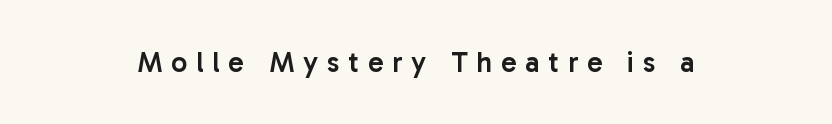
{"serif": "no", "italic": "no", "bold": "semi", "weight": "semibold", "width": "normal", "stroke_contrast": "low", "x_height": "medium", "monospaced": "no", "underline": "no", "align": "center", "letter_spacing": "wide", "letter_spacing_em": 0.3, "glyph_px": 29}
